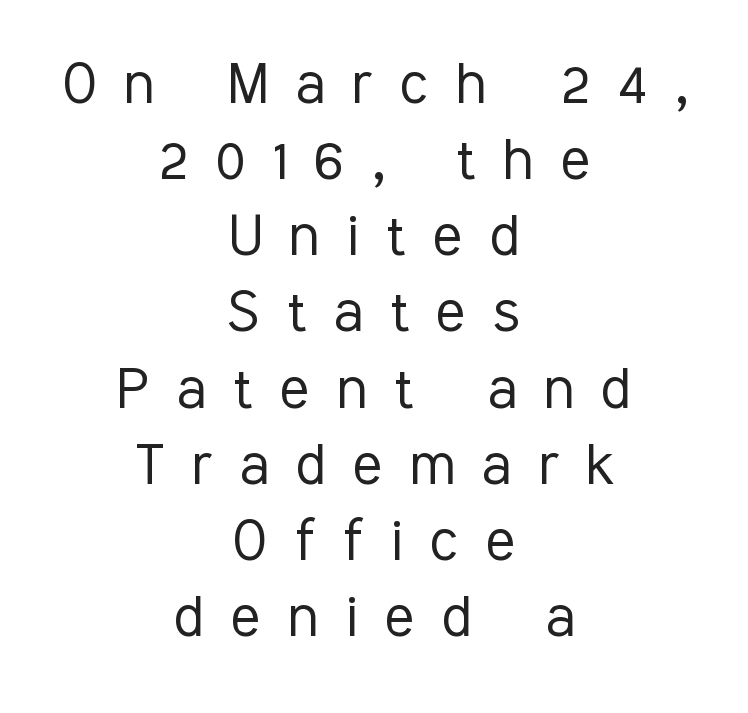
Q: Is the text bold? A: No.
Q: Is the text italic (slanted)? A: No, it is upright.
Q: Is the typeface a serif or a sans-serif typeface? A: Sans-serif.
Q: Is the text underlined? A: No.
Q: How is the paragraph aligned? A: Centered.
Q: Is the spacing between letters normal or unusually wide? A: Unusually wide.
Q: Is the spacing between lines tight, normal or loose? A: Tight.
Q: Width (condensed, normal, or wide)? A: Condensed.
Q: Stroke contrast? A: Low.
Q: x-height? A: Medium.
Q: Monospaced? A: No.
